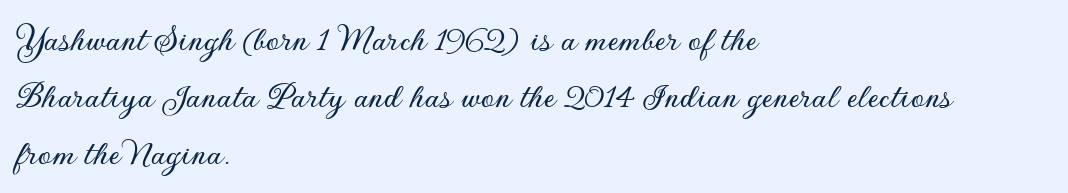
Q: Is the text italic (slanted)? A: Yes.
Q: Is the typeface a serif or a sans-serif typeface? A: Sans-serif.
Q: Is the text underlined? A: No.
Q: How is the paragraph aligned? A: Left-aligned.
Q: Is the spacing between letters normal or unusually wide? A: Normal.
Q: Is the spacing between lines tight, normal or loose? A: Normal.
Q: Width (condensed, normal, or wide)? A: Normal.
Q: Stroke contrast? A: Low.
Q: x-height? A: Small.
Q: Monospaced? A: No.
